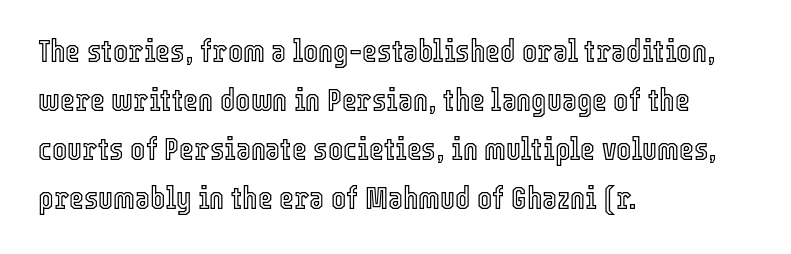
Inter-character spacing is left at the font's built-in metrics. These lines sit exactly where default settings would place them. Tall strokes in this sample are plumb rather than angled. The string is rendered with underlining switched off. Looks like regular typesetting: each glyph gets only the width it needs. Casual observation: everything's shoved over to the left.
